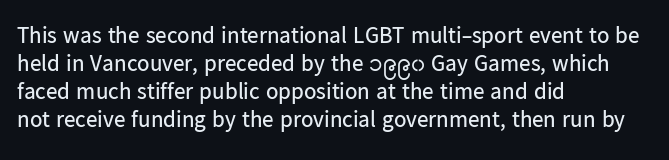
{"italic": "no", "bold": "no", "underline": "no", "align": "left", "line_spacing_ratio": 1.22, "letter_spacing": "normal", "letter_spacing_em": 0.0, "glyph_px": 23}
